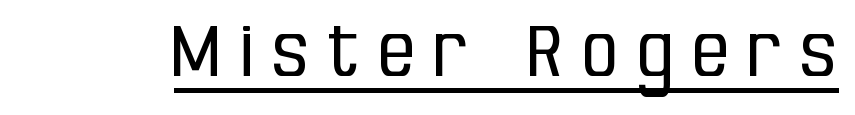
Quick note: underline on. Summary of weight: not heavy and not bold. Is this a fixed-width face? No — the glyphs have proportional, varying widths. Posture: upright roman. The horizontal fit of the characters is loose and conspicuously gappy.
